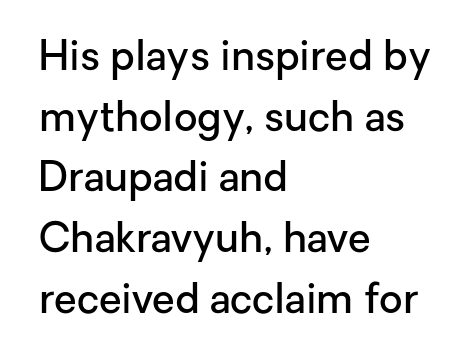
The image shows 41 px semibold sans-serif type, upright; set left-aligned, normal line spacing (1.48x), normal letter spacing, not underlined; low stroke contrast and a medium x-height.
